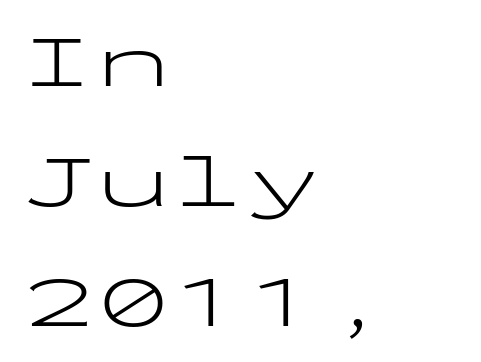
The image shows 75 px light, wide sans-serif type, upright, monospaced; set left-aligned, normal line spacing (1.6x), normal letter spacing, not underlined; low stroke contrast and a medium x-height.
